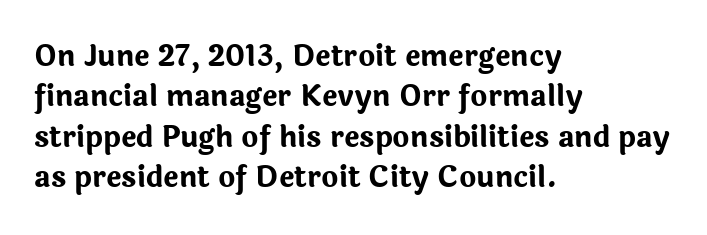
A typesetter would mark this as roman, not italic. Heavy, bold letterforms. The passage shown has conventional tracking throughout. No feet cap the strokes, marking this as sans-serif type.
